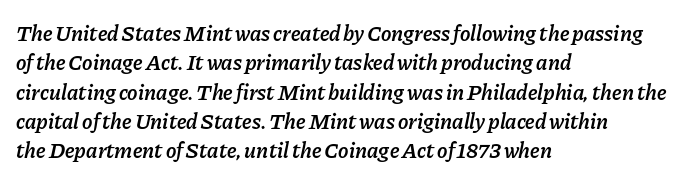
The image shows 22 px text type, italic (leaning right); set left-aligned, normal line spacing (1.33x), normal letter spacing, not underlined.
